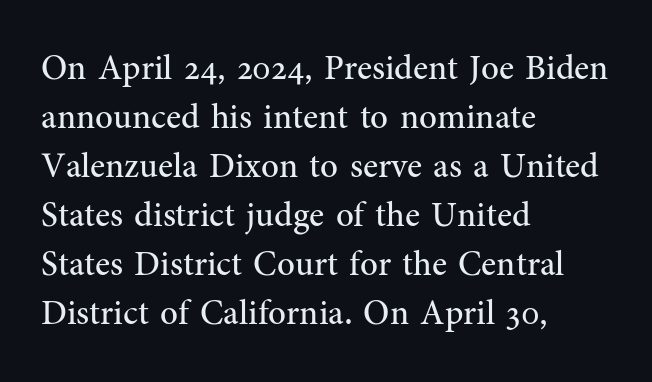
Q: Is the text bold? A: No.
Q: Is the text italic (slanted)? A: No, it is upright.
Q: Is the typeface a serif or a sans-serif typeface? A: Serif.
Q: Is the text underlined? A: No.
Q: How is the paragraph aligned? A: Left-aligned.
Q: Is the spacing between letters normal or unusually wide? A: Normal.
Q: Is the spacing between lines tight, normal or loose? A: Normal.
Q: Width (condensed, normal, or wide)? A: Normal.
Q: Stroke contrast? A: Medium.
Q: x-height? A: Medium.
Q: Monospaced? A: No.
